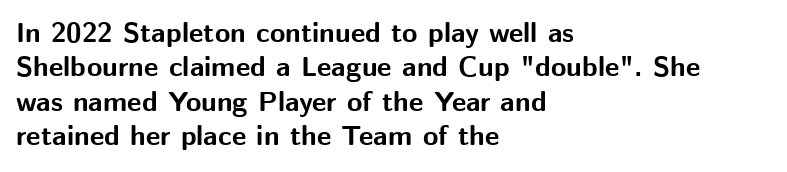
Looks like regular typesetting: each glyph gets only the width it needs. Check the space under the baseline: it is left empty. These lines keep a tight, regular rhythm from letter to letter. The passage is arranged the way most books set body copy — flush left.
